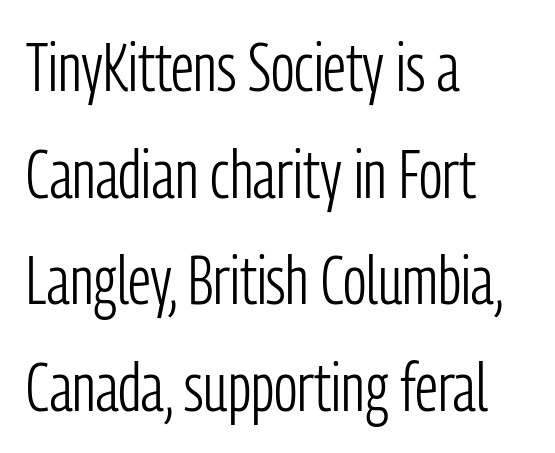
The image shows 67 px light, condensed sans-serif type, upright; set left-aligned, normal line spacing (1.59x), normal letter spacing, not underlined; low stroke contrast and a medium x-height.
